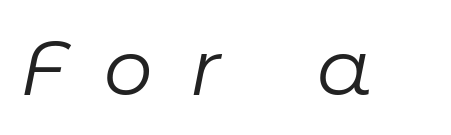
Q: Is the text bold? A: No.
Q: Is the text italic (slanted)? A: Yes, it leans right by about 11 degrees.
Q: Is the text underlined? A: No.
Q: Is the spacing between letters normal or unusually wide? A: Unusually wide.
Q: Width (condensed, normal, or wide)? A: Normal.
Q: Stroke contrast? A: Low.
Q: x-height? A: Medium.
Q: Monospaced? A: No.
